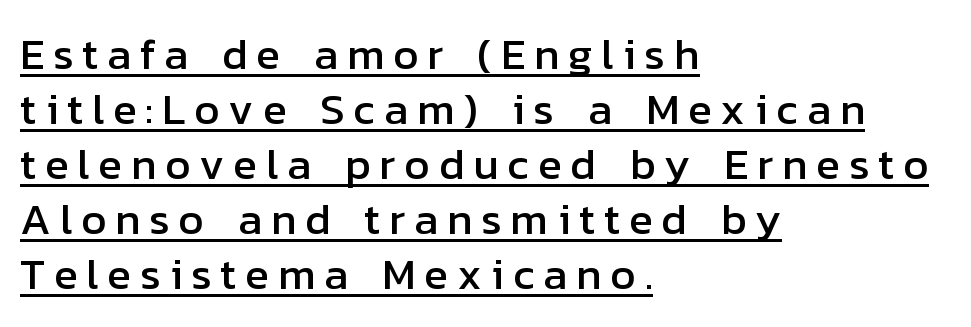
Q: Is the text italic (slanted)? A: No, it is upright.
Q: Is the typeface a serif or a sans-serif typeface? A: Sans-serif.
Q: Is the text underlined? A: Yes.
Q: How is the paragraph aligned? A: Left-aligned.
Q: Is the spacing between letters normal or unusually wide? A: Unusually wide.
Q: Is the spacing between lines tight, normal or loose? A: Normal.
Q: Width (condensed, normal, or wide)? A: Normal.
Q: Stroke contrast? A: Low.
Q: x-height? A: Medium.
Q: Monospaced? A: No.
